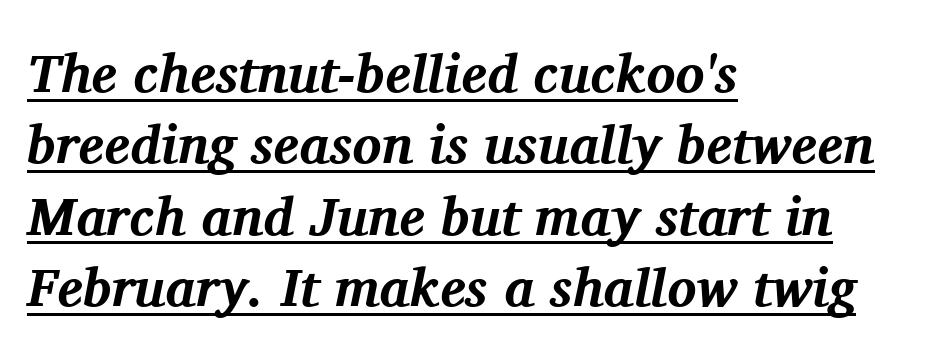
The image shows 54 px bold serif type, italic (leaning right); set left-aligned, normal line spacing (1.32x), normal letter spacing, underlined; medium stroke contrast and a medium x-height.
